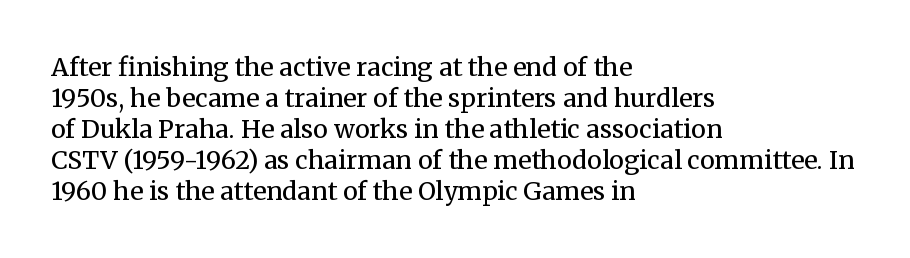
{"italic": "no", "bold": "no", "underline": "no", "align": "left", "line_spacing_ratio": 1.24, "letter_spacing": "normal", "letter_spacing_em": 0.0, "glyph_px": 25}
